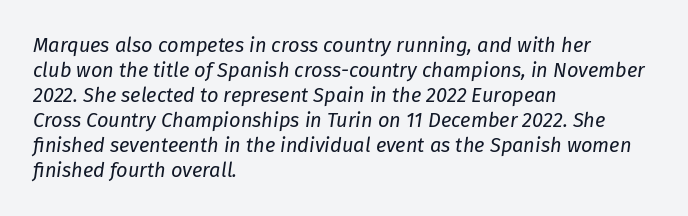
The font is comparable to plain body text, perhaps lighter. Honestly, the row spacing looks completely unremarkable. Each word holds together tightly as a unit, with standard inter-letter gaps. A student would call this left alignment; a typographer would say flush left, rag right. In terms of posture, this sample is oblique.
